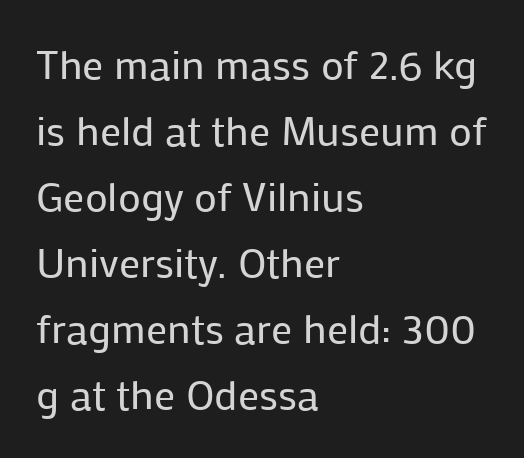
Q: Is the text bold? A: No.
Q: Is the text italic (slanted)? A: No, it is upright.
Q: Is the typeface a serif or a sans-serif typeface? A: Sans-serif.
Q: Is the text underlined? A: No.
Q: How is the paragraph aligned? A: Left-aligned.
Q: Is the spacing between letters normal or unusually wide? A: Normal.
Q: Is the spacing between lines tight, normal or loose? A: Normal.
Q: Width (condensed, normal, or wide)? A: Normal.
Q: Stroke contrast? A: Low.
Q: x-height? A: Medium.
Q: Monospaced? A: No.
